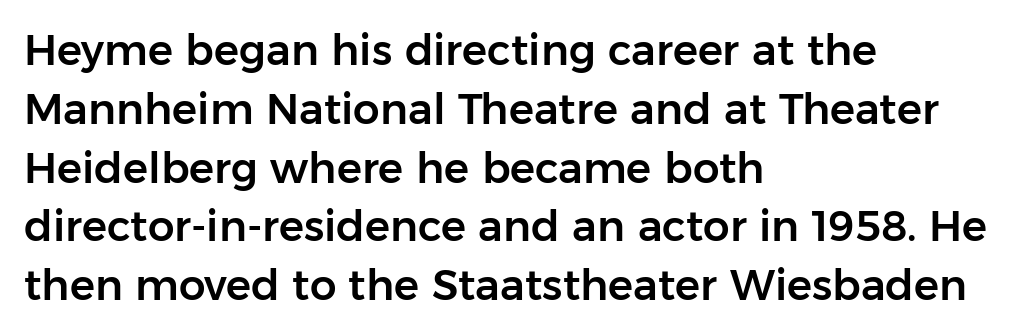
Notice how the passage keeps a crisp vertical edge on the left only. Inter-character spacing is left at the font's built-in metrics. Every character sits straight up, as roman type does. The specimen omits any rule beneath the text block's lines. Each letter keeps its own natural width here, so spacing adapts to shape. What's the leading like? Ordinary, nothing unusual.
